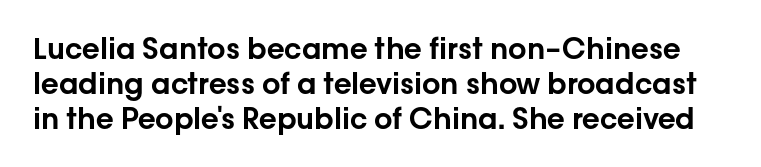
Italic: no, the glyphs are upright roman. A typesetter would call this zero additional tracking. Proportional: the letters do not fall into vertical columns. Examine the stroke ends and you'll find no serifs.
